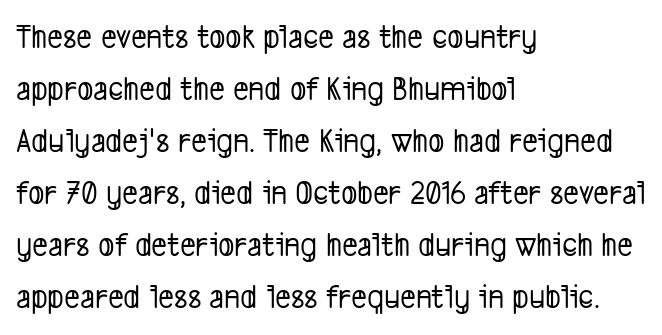
{"serif": "no", "width": "condensed", "stroke_contrast": "low", "x_height": "medium", "monospaced": "no", "underline": "no", "align": "left", "line_spacing": "normal", "line_spacing_ratio": 1.53, "letter_spacing": "normal", "letter_spacing_em": 0.0, "glyph_px": 34}
